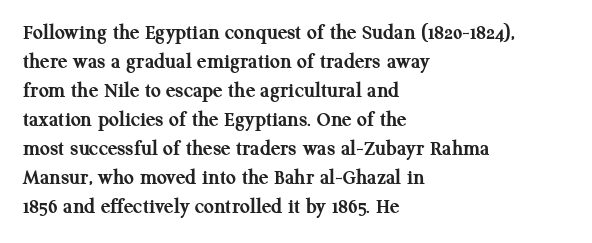
The image shows 22 px bold type, upright; set left-aligned, normal line spacing (1.32x), normal letter spacing, not underlined.
